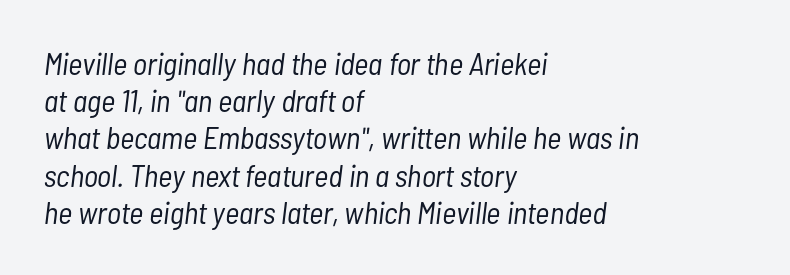
Left-aligned paragraph, ragged on the right. Characters follow at the spacing the type designer built in. Each letter keeps its own natural width here, so spacing adapts to shape. Check the space under the baseline: it is left empty. The lettering tilts uniformly, giving the passage an italic look.
